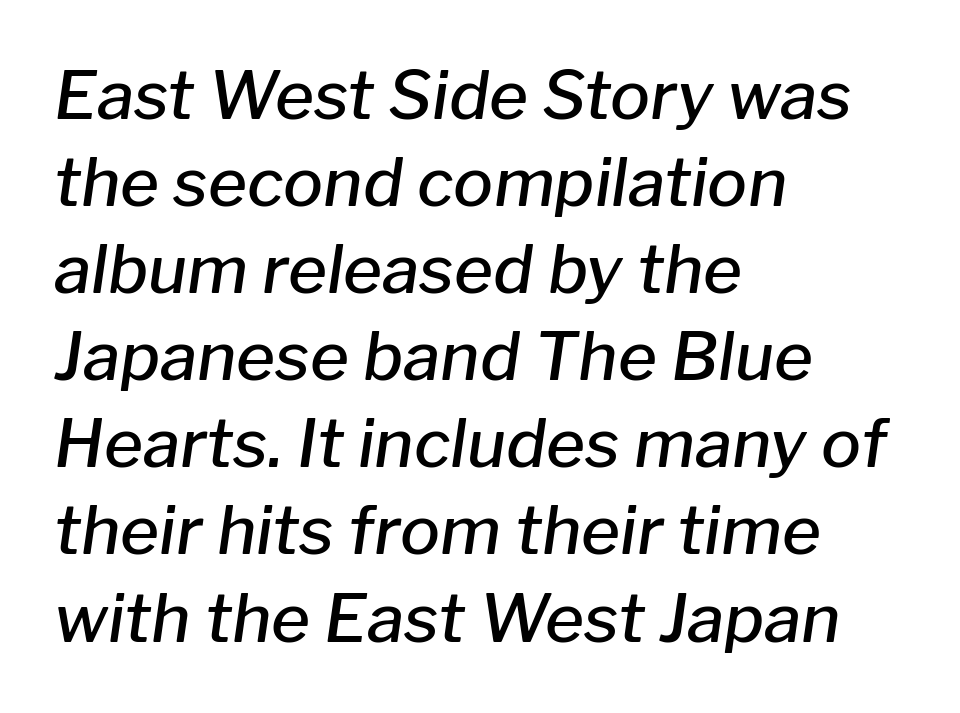
{"italic": "yes", "lean": "right", "slant_degrees": 8, "bold": "semi", "weight": "semibold", "width": "normal", "stroke_contrast": "low", "x_height": "medium", "monospaced": "no", "underline": "no", "align": "left", "line_spacing": "normal", "line_spacing_ratio": 1.3, "letter_spacing": "normal", "letter_spacing_em": 0.0, "glyph_px": 67}
